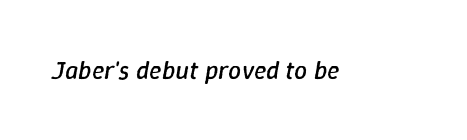
{"italic": "yes", "lean": "right", "slant_degrees": 9, "bold": "no", "underline": "no", "letter_spacing": "normal", "letter_spacing_em": 0.0, "glyph_px": 26}
